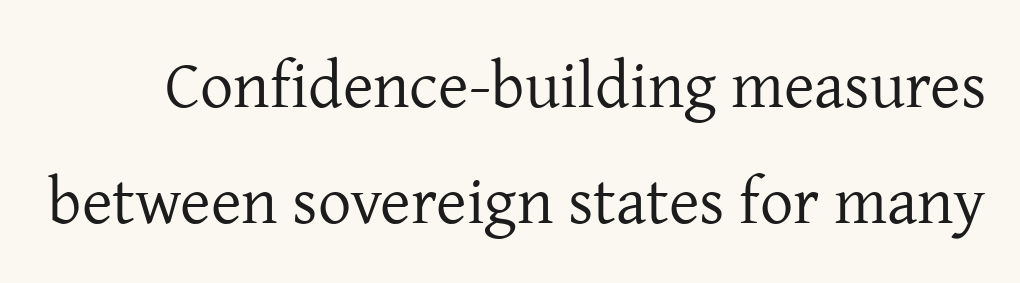
The image shows 66 px regular-weight serif type, upright; set line spacing 1.76x, normal letter spacing, not underlined; low stroke contrast and a medium x-height.
